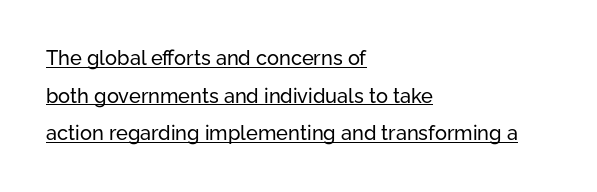
The image shows 20 px text type, upright; set left-aligned, line spacing 1.88x, normal letter spacing, underlined.
